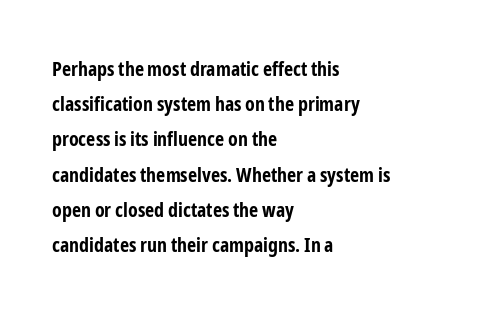
The image shows 20 px bold type, upright; set left-aligned, line spacing 1.76x, normal letter spacing, not underlined.
